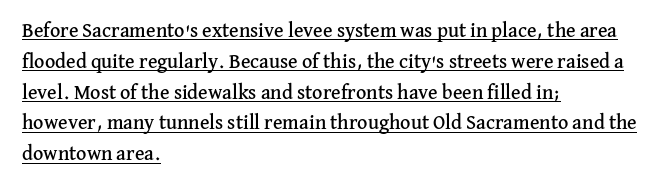
Q: Is the text italic (slanted)? A: No, it is upright.
Q: Is the text underlined? A: Yes.
Q: How is the paragraph aligned? A: Left-aligned.
Q: Is the spacing between letters normal or unusually wide? A: Normal.
Q: Is the spacing between lines tight, normal or loose? A: Normal.
